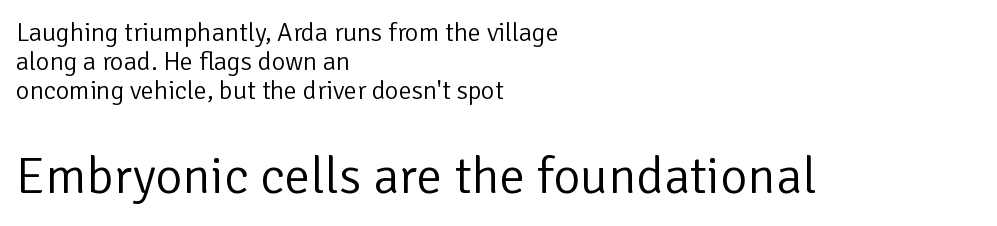
Q: Is the text bold? A: No.
Q: Is the text italic (slanted)? A: No, it is upright.
Q: Is the typeface a serif or a sans-serif typeface? A: Sans-serif.
Q: Is the text underlined? A: No.
Q: How is the paragraph aligned? A: Left-aligned.
Q: Is the spacing between letters normal or unusually wide? A: Normal.
Q: Is the spacing between lines tight, normal or loose? A: Tight.
Q: Which block of text is set in a larger size, the first (top) or the second (bottom)? A: The second (bottom) one.
Q: Width (condensed, normal, or wide)? A: Normal.
Q: Stroke contrast? A: Low.
Q: x-height? A: Medium.
Q: Monospaced? A: No.
